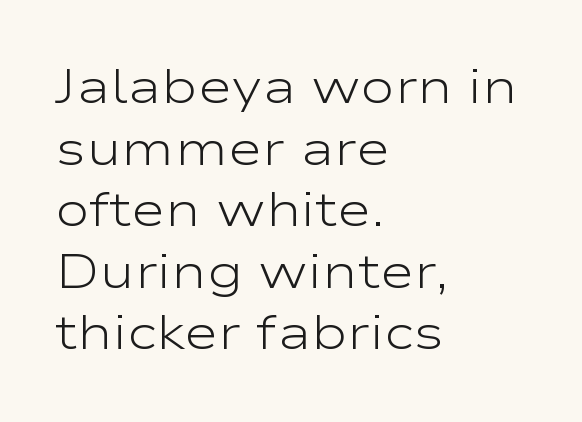
{"serif": "no", "italic": "no", "bold": "no", "weight": "light", "width": "wide", "stroke_contrast": "low", "x_height": "medium", "monospaced": "no", "underline": "no", "align": "left", "line_spacing": "normal", "line_spacing_ratio": 1.31, "letter_spacing": "normal", "letter_spacing_em": 0.0, "glyph_px": 47}
